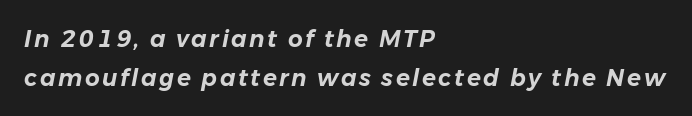
Q: Is the text italic (slanted)? A: Yes, it leans right by about 11 degrees.
Q: Is the text underlined? A: No.
Q: How is the paragraph aligned? A: Left-aligned.
Q: Is the spacing between lines tight, normal or loose? A: Normal.
